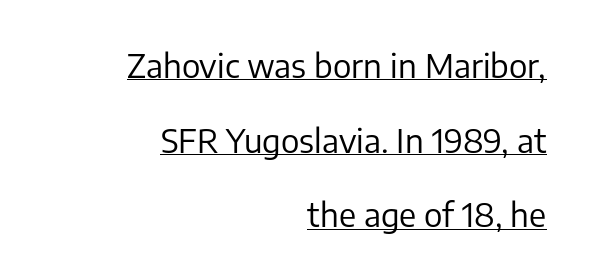
The image shows 33 px regular-weight sans-serif type, upright; set right-aligned, loose line spacing (2.26x), normal letter spacing, underlined; low stroke contrast and a medium x-height.
